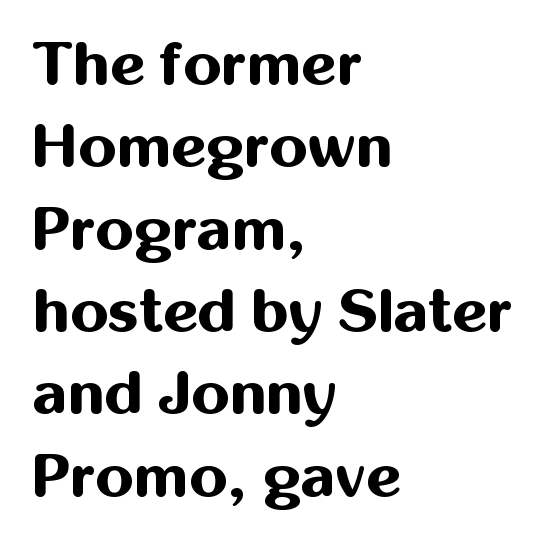
The paragraph shown leans on its left margin. The tracking reads as untouched default to a designer's eye. The typesetting leans heavy: a genuine bold. Classification — sans serif.
